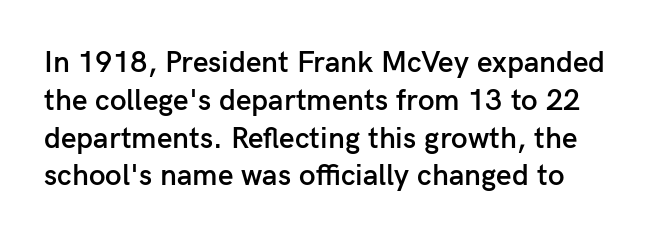
The image shows 30 px semibold sans-serif type, upright; set normal line spacing (1.26x), normal letter spacing, not underlined; low stroke contrast and a medium x-height.
